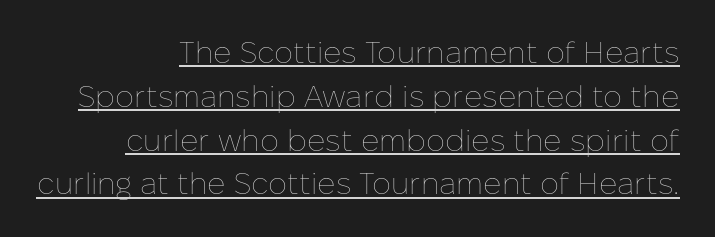
The image shows 30 px thin type, upright; set right-aligned, normal line spacing (1.46x), normal letter spacing, underlined; low stroke contrast and a medium x-height.
